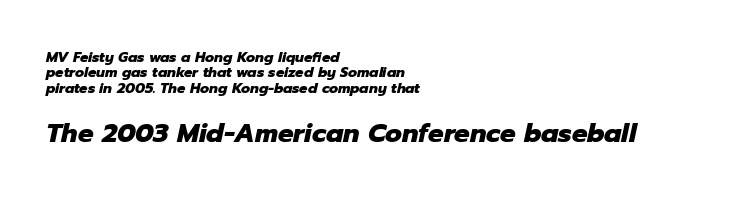
In terms of leading, this rendering errs on the cramped side. Posture: slanted. Caption: standard tracking, unaltered. Bare-footed words on every line. A classic flush-left, rag-right setting is used for this passage. Caption: bold face, heavy strokes.
